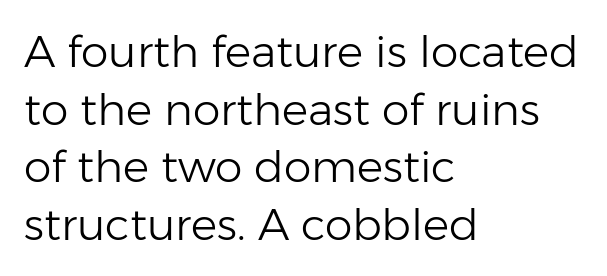
A typesetter would call this zero additional tracking. In terms of leading, this rendering sits right in the middle. The setting favours the left margin, as ordinary paragraphs usually do. Is this a fixed-width face? No — the glyphs have proportional, varying widths. A sans-serif font was chosen for this passage.
